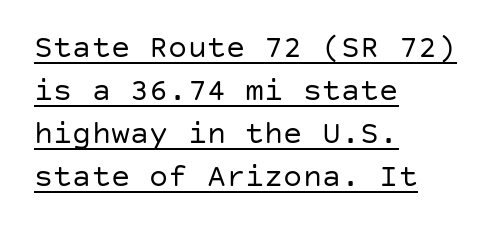
Q: Is the text bold? A: No.
Q: Is the text italic (slanted)? A: No, it is upright.
Q: Is the typeface a serif or a sans-serif typeface? A: Sans-serif.
Q: Is the text underlined? A: Yes.
Q: How is the paragraph aligned? A: Left-aligned.
Q: Is the spacing between letters normal or unusually wide? A: Normal.
Q: Is the spacing between lines tight, normal or loose? A: Normal.
Q: Width (condensed, normal, or wide)? A: Normal.
Q: Stroke contrast? A: Low.
Q: x-height? A: Large.
